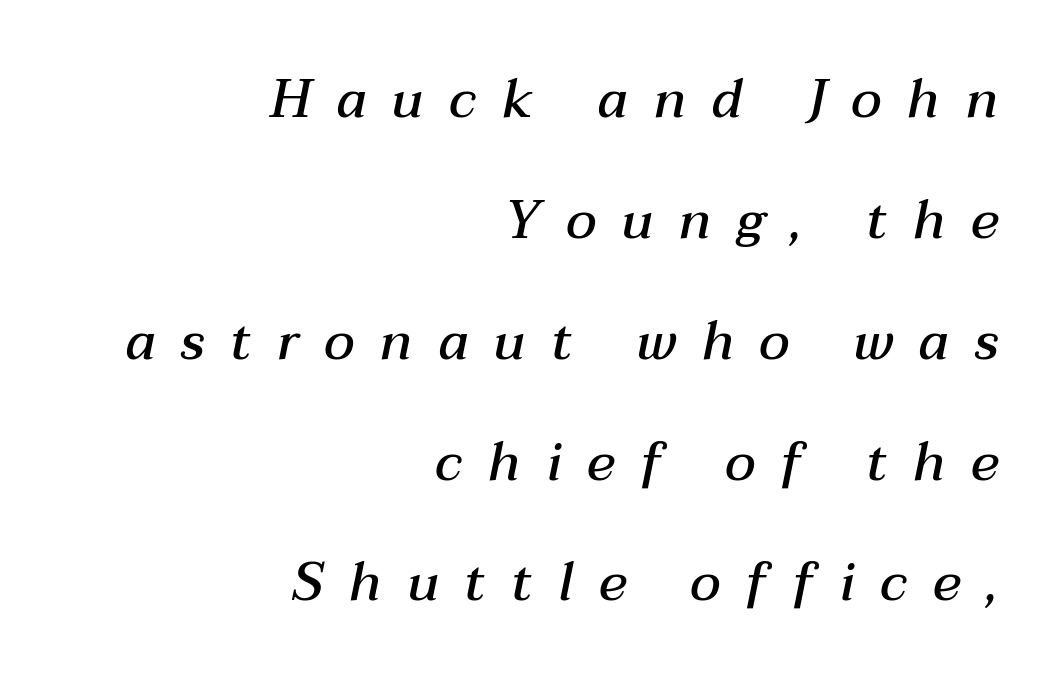
The image shows 53 px semibold type, italic (leaning right); set right-aligned, loose line spacing (2.28x), unusually wide letter spacing (+0.48 em), not underlined; medium stroke contrast and a medium x-height.
